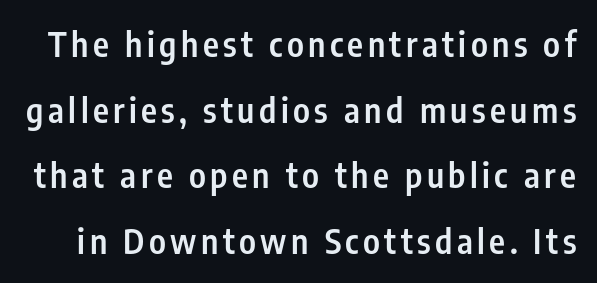
Descender tails drop into unmarked territory. Spacing verdict: proportional, widths tailored to each character. Is this a sans? Yes — the strokes have no serifs. Emphasis by weight is partial: semibold. The vertical gap from one line to the next is large.
